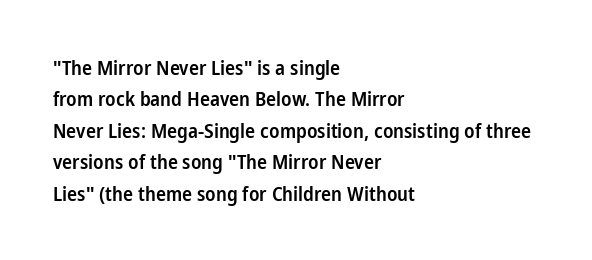
The characters look somewhat weighty, a semibold short of true bold. The passage shown is not underscored anywhere. Tall strokes in this sample are plumb rather than angled. Observe the ordinary spacing: letters are neighbours, not strangers.
